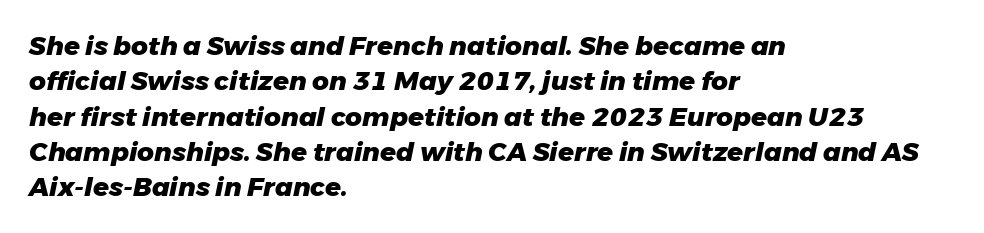
Q: Is the text bold? A: Yes.
Q: Is the text italic (slanted)? A: Yes, it leans right by about 11 degrees.
Q: Is the text underlined? A: No.
Q: How is the paragraph aligned? A: Left-aligned.
Q: Is the spacing between letters normal or unusually wide? A: Normal.
Q: Is the spacing between lines tight, normal or loose? A: Normal.
